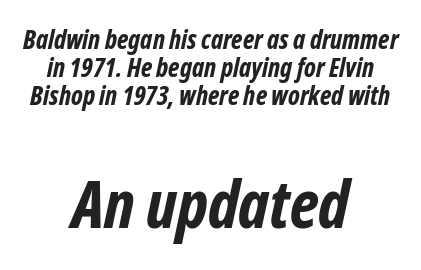
Q: Is the text bold? A: Yes.
Q: Is the typeface a serif or a sans-serif typeface? A: Sans-serif.
Q: Is the text underlined? A: No.
Q: How is the paragraph aligned? A: Centered.
Q: Is the spacing between letters normal or unusually wide? A: Normal.
Q: Is the spacing between lines tight, normal or loose? A: Tight.
Q: Which block of text is set in a larger size, the first (top) or the second (bottom)? A: The second (bottom) one.
Q: Width (condensed, normal, or wide)? A: Condensed.
Q: Stroke contrast? A: Low.
Q: x-height? A: Medium.
Q: Monospaced? A: No.
